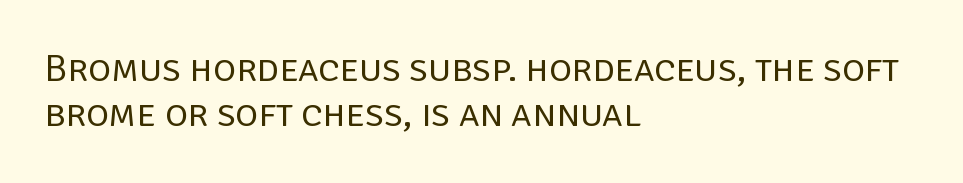
{"serif": "no", "italic": "no", "bold": "no", "weight": "regular", "width": "normal", "stroke_contrast": "low", "x_height": "large", "monospaced": "no", "underline": "no", "align": "left", "line_spacing_ratio": 1.16, "letter_spacing": "normal", "letter_spacing_em": 0.0, "glyph_px": 39}
